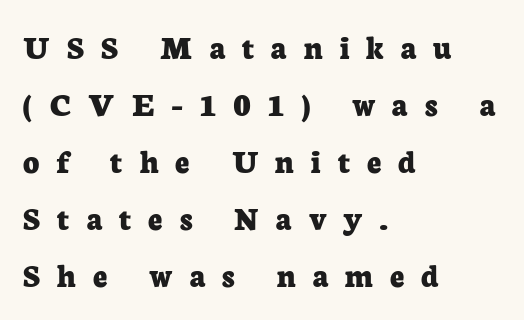
The tracking jumps out immediately: characters are airy and widely separated. You can tell it's not italic because the verticals are truly vertical. A clean baseline with only descenders dipping below it. A typesetter would label this face a serif. Rows of type keep a routine distance in the vertical direction.
